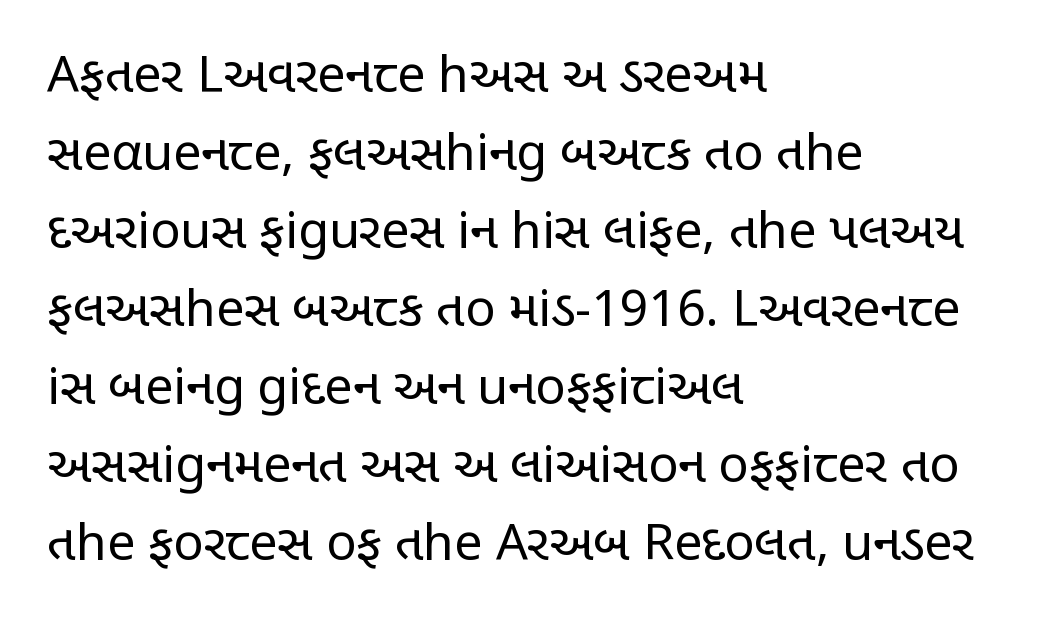
{"serif": "no", "italic": "no", "bold": "no", "weight": "regular", "width": "condensed", "stroke_contrast": "low", "x_height": "large", "monospaced": "no", "underline": "no", "align": "left", "line_spacing": "normal", "line_spacing_ratio": 1.56, "letter_spacing": "normal", "letter_spacing_em": 0.0, "glyph_px": 50}
